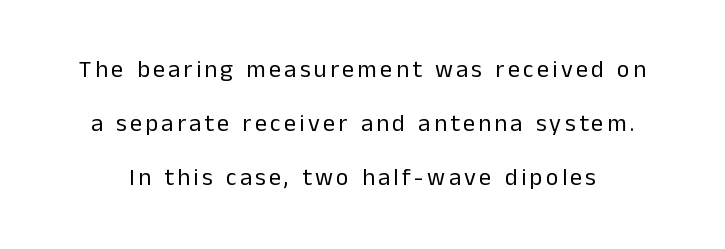
Q: Is the text bold? A: No.
Q: Is the text italic (slanted)? A: No, it is upright.
Q: Is the text underlined? A: No.
Q: Is the spacing between lines tight, normal or loose? A: Loose.
